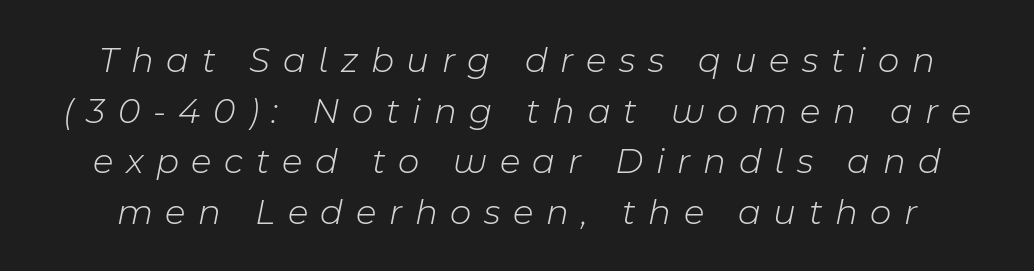
Q: Is the text bold? A: No.
Q: Is the text italic (slanted)? A: Yes, it leans right by about 11 degrees.
Q: Is the text underlined? A: No.
Q: Is the spacing between letters normal or unusually wide? A: Unusually wide.
Q: Is the spacing between lines tight, normal or loose? A: Normal.
Q: Width (condensed, normal, or wide)? A: Normal.
Q: Stroke contrast? A: Low.
Q: x-height? A: Medium.
Q: Monospaced? A: No.
